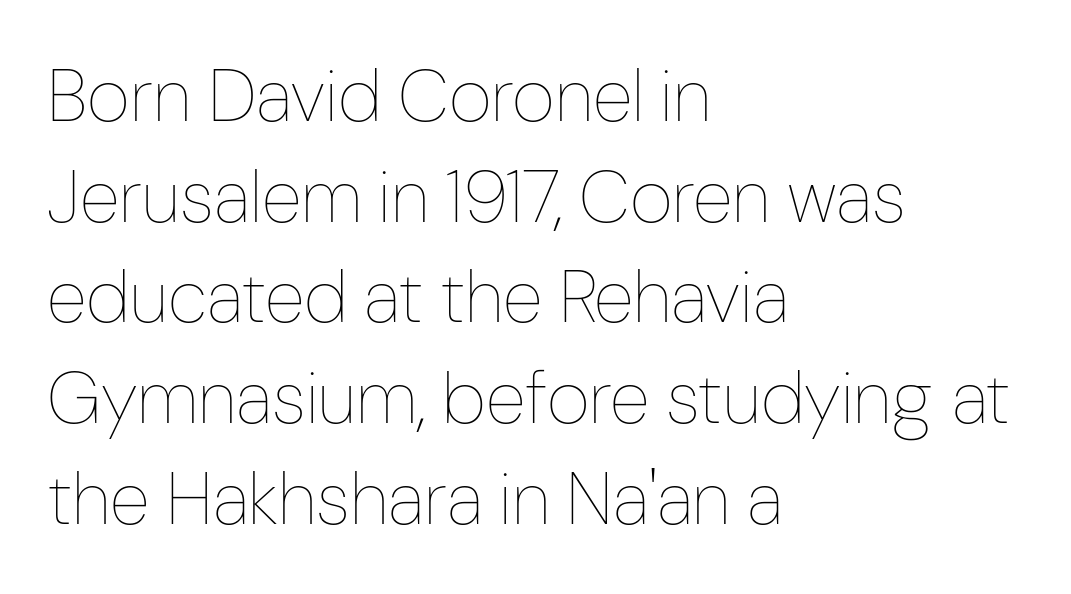
The words here are not underlined. Is the stroke heavy? The answer is a plain regular-or-lighter. Short and long lines alike share a common starting point at left. This sample has the flowing, uneven cadence of proportional lettering. Honestly, the letter spacing is just normal — you wouldn't notice it.
